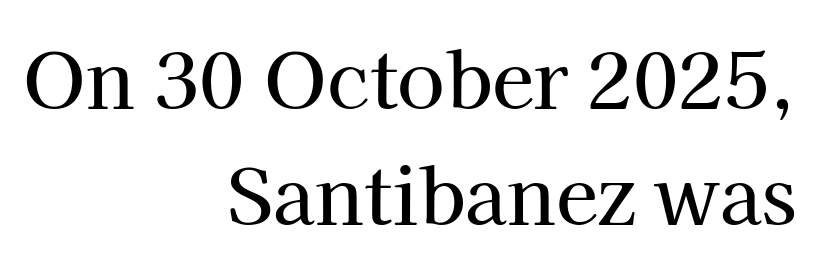
The image shows 77 px serif type, upright; set right-aligned, normal line spacing (1.51x), normal letter spacing, not underlined; high stroke contrast and a medium x-height.
